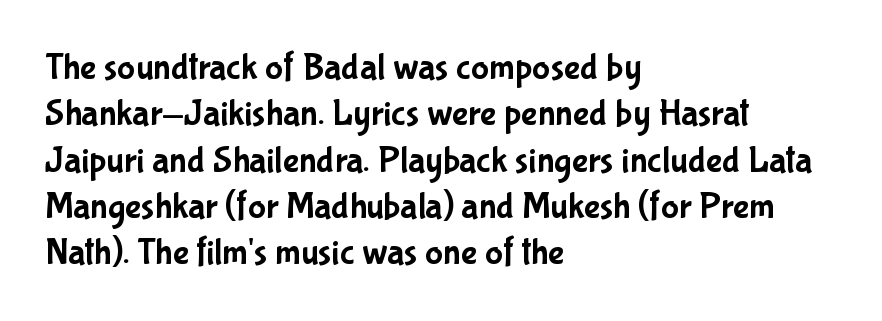
If you drew a ruler down the left edge, every line would touch it. If you drew a line through each stem, it would be perfectly vertical. Nothing sits at the stroke ends, so this counts as sans-serif. You could call the tracking neutral — neither tight nor loose. Each letter keeps its own natural width here, so spacing adapts to shape. The glyphs are unaccompanied by any horizontal stroke below them.
